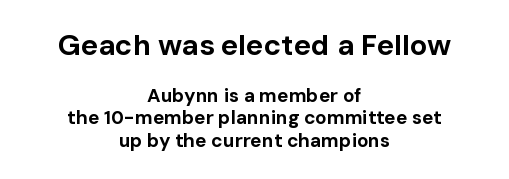
Q: Is the text bold? A: Yes.
Q: Is the text italic (slanted)? A: No, it is upright.
Q: Is the typeface a serif or a sans-serif typeface? A: Sans-serif.
Q: Is the text underlined? A: No.
Q: How is the paragraph aligned? A: Centered.
Q: Is the spacing between letters normal or unusually wide? A: Normal.
Q: Which block of text is set in a larger size, the first (top) or the second (bottom)? A: The first (top) one.
Q: Width (condensed, normal, or wide)? A: Normal.
Q: Stroke contrast? A: Low.
Q: x-height? A: Medium.
Q: Monospaced? A: No.
